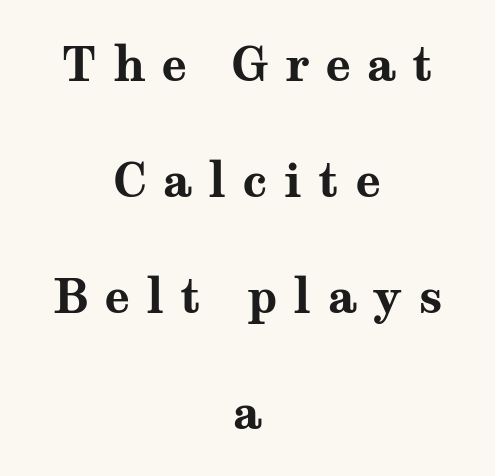
The image shows 47 px bold, wide serif type, upright; set centered, loose line spacing (2.47x), unusually wide letter spacing (+0.34 em), not underlined; medium stroke contrast and a medium x-height.
